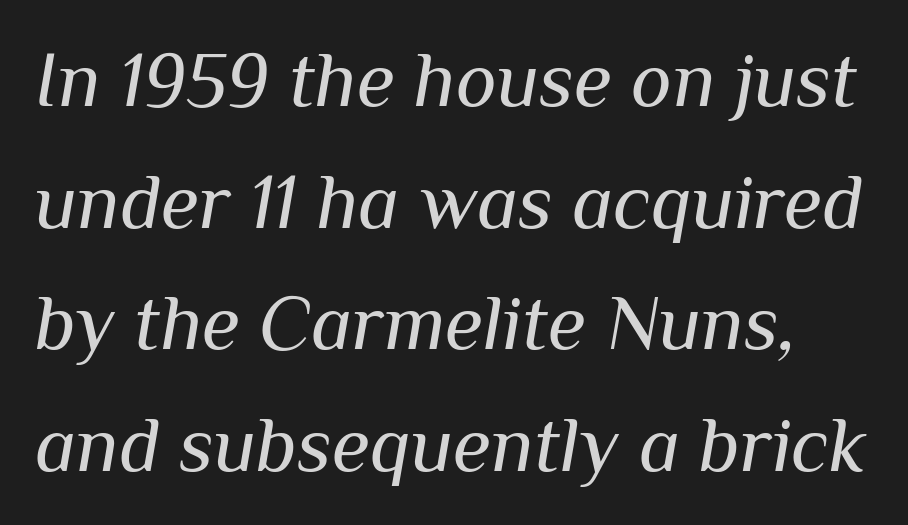
When letters slant like this, we call the style italic. Compared with a typical body face, this is equally light or lighter still. Descenders are the only things crossing below the line. These lines sit exactly where default settings would place them. The rendering uses natural spacing where letterforms have individual widths.
